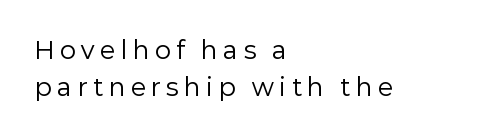
{"italic": "no", "bold": "no", "underline": "no", "align": "left", "line_spacing": "normal", "line_spacing_ratio": 1.55, "letter_spacing": "wide", "letter_spacing_em": 0.24, "glyph_px": 24}
